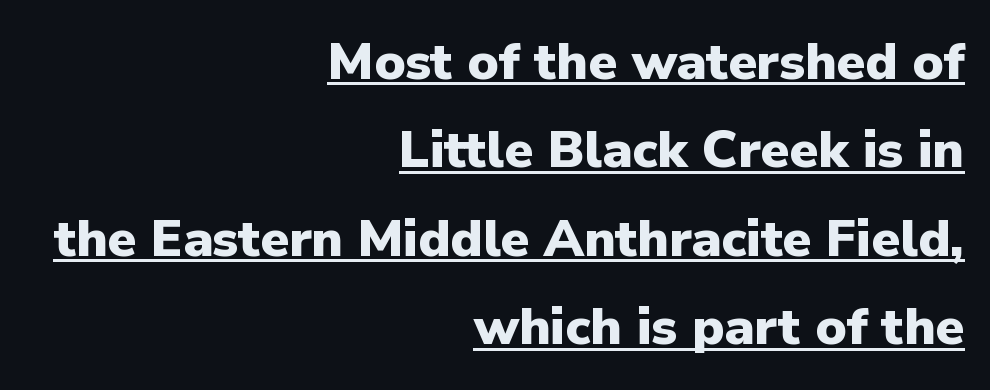
The image shows 52 px heavy sans-serif type, upright; set right-aligned, normal line spacing (1.7x), normal letter spacing, underlined; low stroke contrast and a medium x-height.
